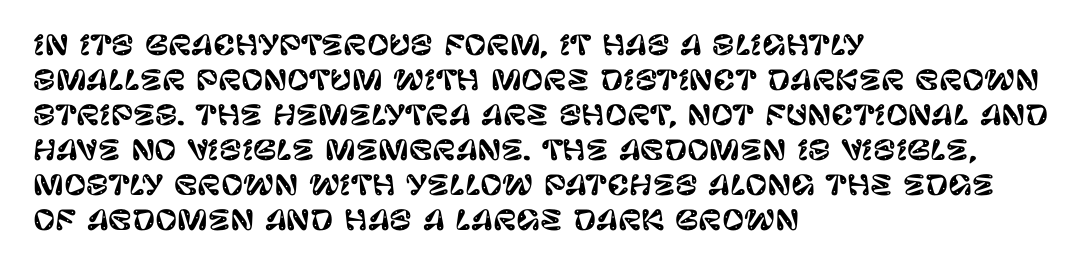
In CSS terms this would be text-align: left. The strip under each line holds only bare page. Each word holds together tightly as a unit, with standard inter-letter gaps. These lines sit exactly where default settings would place them.
